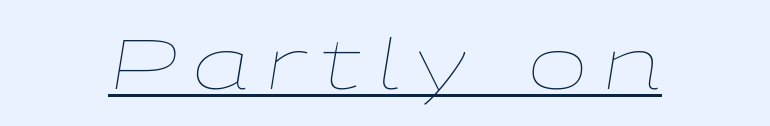
Q: Is the text bold? A: No.
Q: Is the text italic (slanted)? A: Yes, it leans right by about 9 degrees.
Q: Is the text underlined? A: Yes.
Q: Is the spacing between letters normal or unusually wide? A: Unusually wide.
Q: Width (condensed, normal, or wide)? A: Wide.
Q: Stroke contrast? A: Low.
Q: x-height? A: Medium.
Q: Monospaced? A: No.
